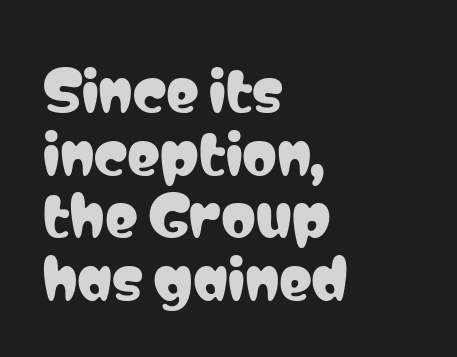
The image shows 55 px condensed sans-serif type, upright; set left-aligned, tight line spacing (1.14x), normal letter spacing, not underlined; low stroke contrast and a medium x-height.
